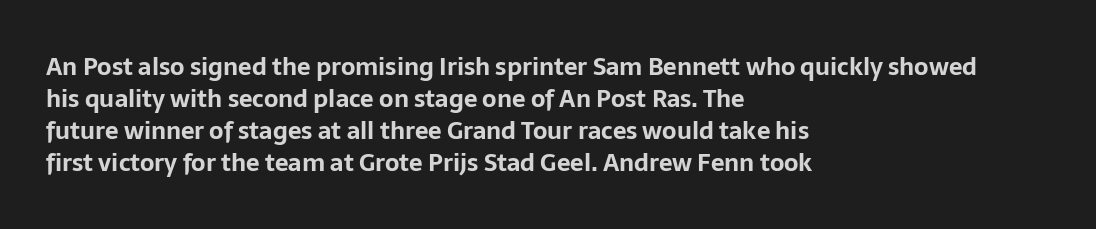
How are the letters spaced? Ordinarily, with no added tracking. Left-aligned paragraph, ragged on the right. The rows are spaced the way most documents space them. The glyphs are unaccompanied by any horizontal stroke below them. Weight check: bold — yes, fully. Ordinary non-slanted type is in use.
